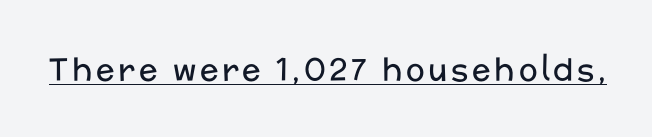
{"serif": "no", "italic": "no", "bold": "no", "weight": "regular", "width": "normal", "stroke_contrast": "low", "x_height": "medium", "monospaced": "no", "underline": "yes", "glyph_px": 31}
